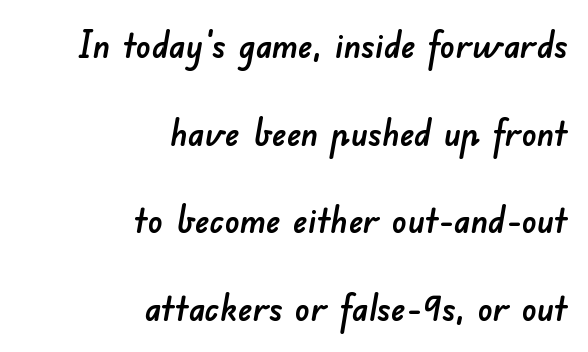
The image shows 37 px sans-serif type; set right-aligned, loose line spacing (2.37x), normal letter spacing, not underlined; low stroke contrast and a small x-height.
